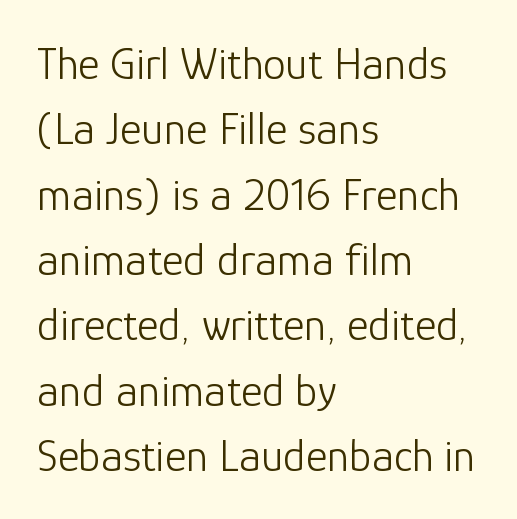
Q: Is the text bold? A: No.
Q: Is the text italic (slanted)? A: No, it is upright.
Q: Is the typeface a serif or a sans-serif typeface? A: Sans-serif.
Q: Is the text underlined? A: No.
Q: How is the paragraph aligned? A: Left-aligned.
Q: Is the spacing between letters normal or unusually wide? A: Normal.
Q: Is the spacing between lines tight, normal or loose? A: Normal.
Q: Width (condensed, normal, or wide)? A: Normal.
Q: Stroke contrast? A: Low.
Q: x-height? A: Medium.
Q: Monospaced? A: No.
